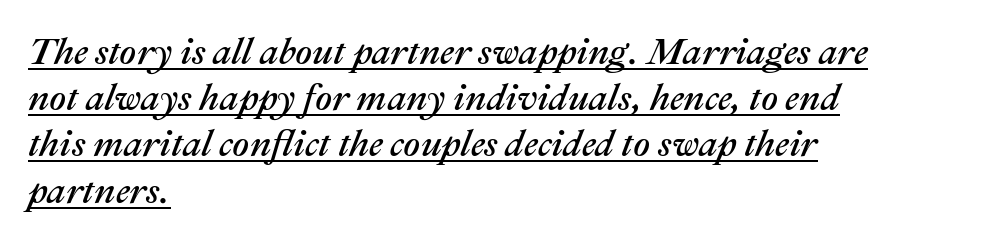
The image shows 37 px text type, italic (leaning right); set left-aligned, normal line spacing (1.25x), normal letter spacing, underlined; medium stroke contrast and a medium x-height.
